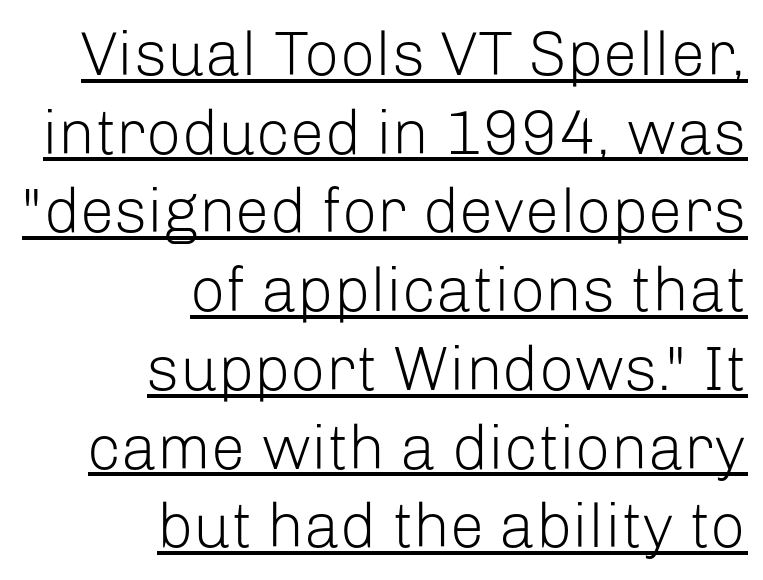
{"serif": "no", "italic": "no", "bold": "no", "weight": "light", "width": "normal", "stroke_contrast": "low", "x_height": "medium", "monospaced": "no", "underline": "yes", "align": "right", "line_spacing": "normal", "line_spacing_ratio": 1.27, "letter_spacing": "normal", "letter_spacing_em": 0.0, "glyph_px": 62}
